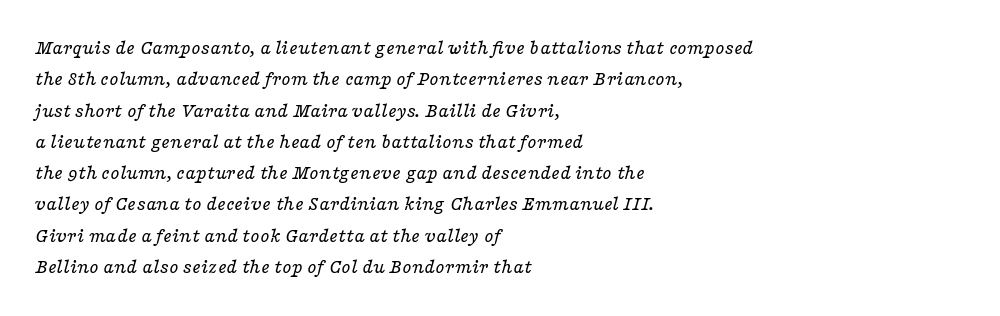
The strokes carry an ordinary text weight at most. The rendering keeps characters at their native spacing. Type without underlining. Italic? Definitely — the glyphs are oblique. The lines are quadded left.
